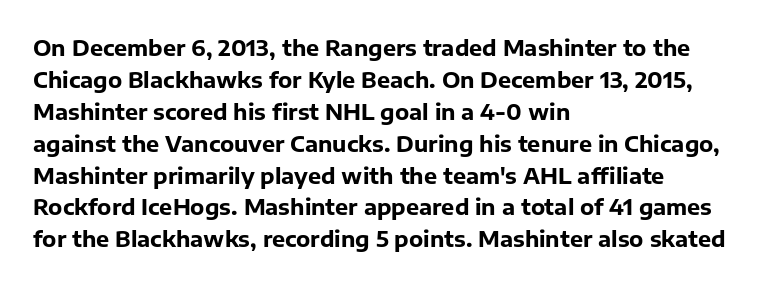
{"italic": "no", "bold": "yes", "underline": "no", "align": "left", "line_spacing": "normal", "line_spacing_ratio": 1.45, "letter_spacing": "normal", "letter_spacing_em": 0.0, "glyph_px": 22}
